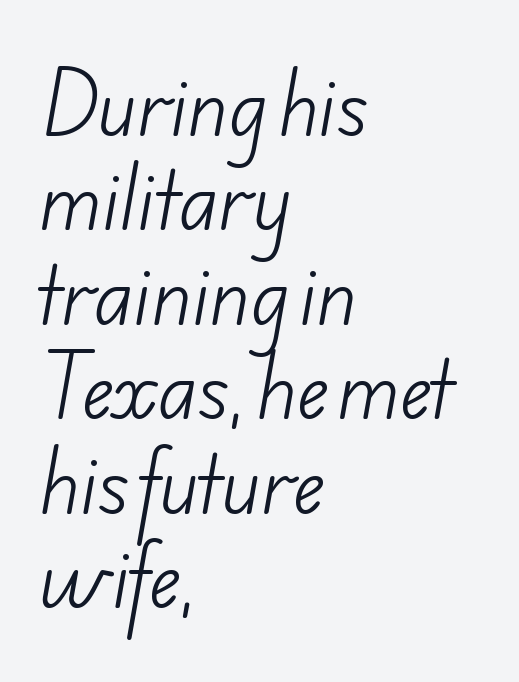
The image shows 75 px light sans-serif type; set left-aligned, normal line spacing (1.26x), normal letter spacing, not underlined; low stroke contrast and a small x-height.
